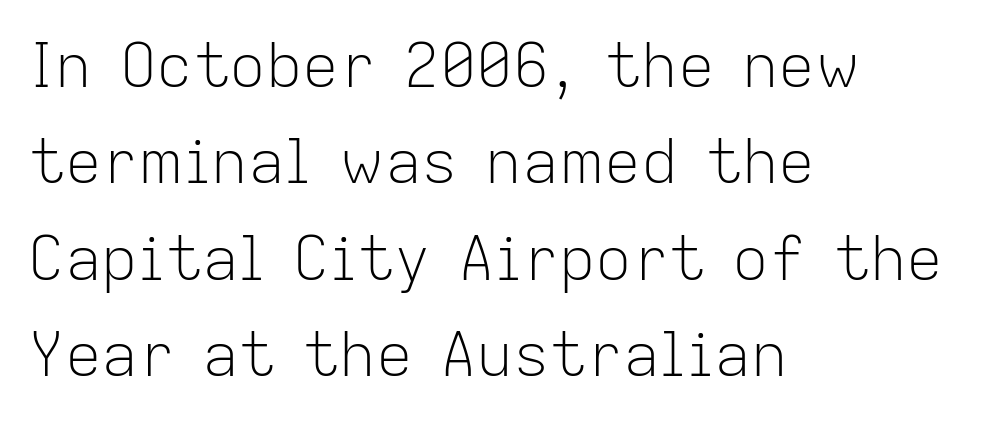
No italicization has been applied; the sample stays upright. This is sans-serif lettering, the kind often seen on screens and signage. Beneath every word, the page is bare. Glyph-to-glyph distance matches everyday printed text. The paragraph shown leans on its left margin. Interline gaps are of average width in this sample.
